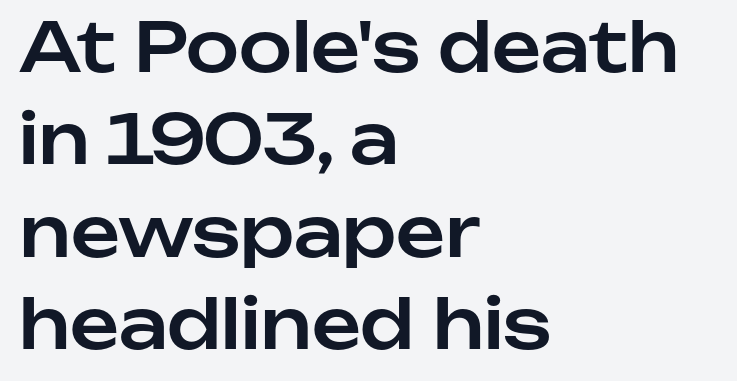
The image shows 68 px sans-serif type, upright; set left-aligned, normal line spacing (1.36x), normal letter spacing, not underlined; low stroke contrast and a medium x-height.
